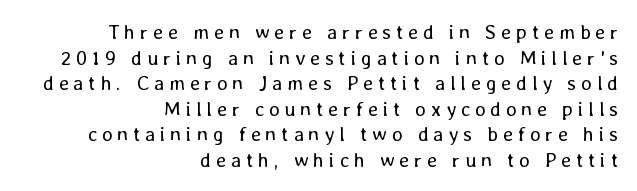
Posture: straight, roman, zero tilt. The glyphs are unaccompanied by any horizontal stroke below them. This rendering widens character spacing well past its baseline value. The leading is moderate, giving the passage an even texture. Each line ends at the same right margin while the left side varies.
